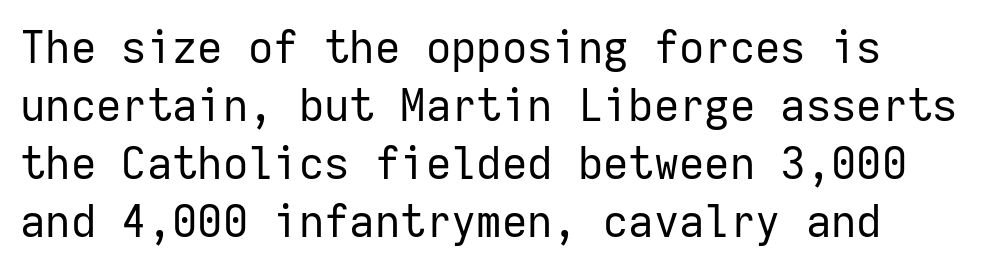
{"serif": "no", "italic": "no", "bold": "no", "weight": "regular", "width": "normal", "stroke_contrast": "low", "x_height": "medium", "monospaced": "yes", "underline": "no", "line_spacing": "normal", "line_spacing_ratio": 1.32, "letter_spacing": "normal", "letter_spacing_em": 0.0, "glyph_px": 44}
